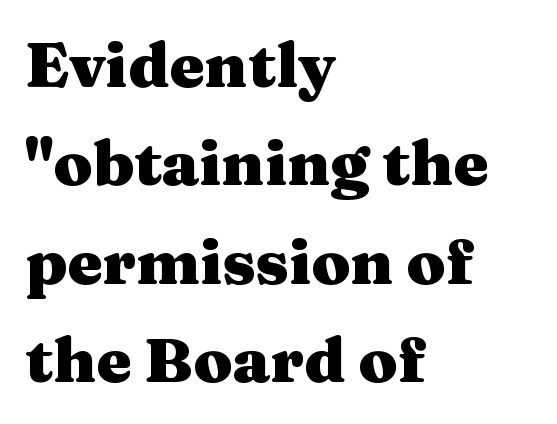
{"serif": "yes", "italic": "no", "bold": "yes", "weight": "heavy", "width": "wide", "stroke_contrast": "medium", "x_height": "medium", "monospaced": "no", "underline": "no", "align": "left", "line_spacing": "normal", "line_spacing_ratio": 1.56, "letter_spacing": "normal", "letter_spacing_em": 0.0, "glyph_px": 63}
